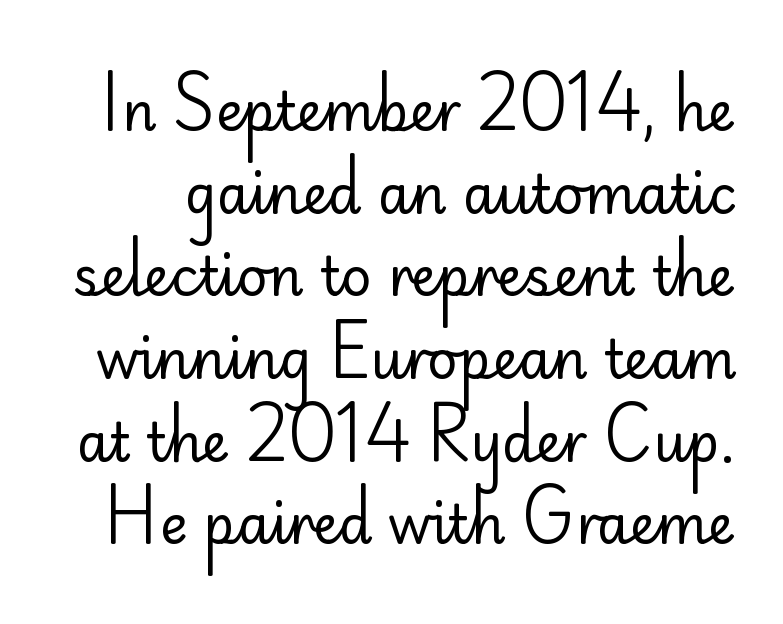
Characters remain perfectly vertical along every line. Do the characters align in a grid? No, the font is proportional. On a weight scale, this lands at 450 or below. A typesetter would call this zero additional tracking.
